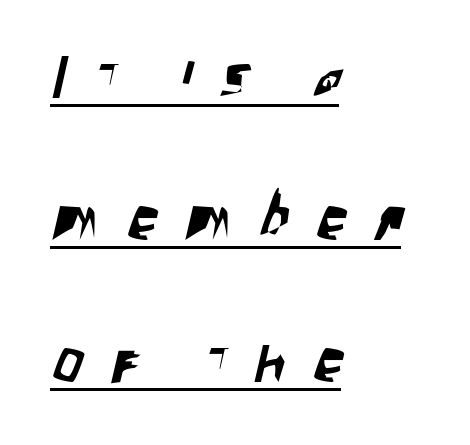
Q: Is the typeface a serif or a sans-serif typeface? A: Sans-serif.
Q: Is the text underlined? A: Yes.
Q: How is the paragraph aligned? A: Left-aligned.
Q: Is the spacing between letters normal or unusually wide? A: Unusually wide.
Q: Is the spacing between lines tight, normal or loose? A: Loose.
Q: Width (condensed, normal, or wide)? A: Condensed.
Q: Stroke contrast? A: Low.
Q: x-height? A: Large.
Q: Monospaced? A: No.
